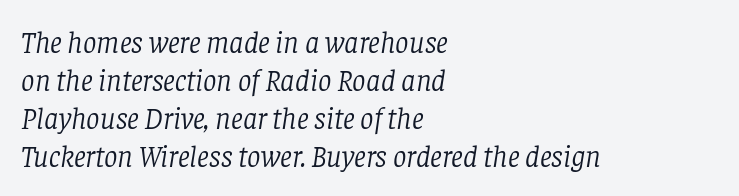
Rows of type keep a routine distance in the vertical direction. Posture: slanted. These lines are set flush left with a ragged right edge. The letters carry serifs — small finishing strokes at the ends of their stems. The font is comparable to plain body text, perhaps lighter. Unmarked baselines from the first word to the last.
